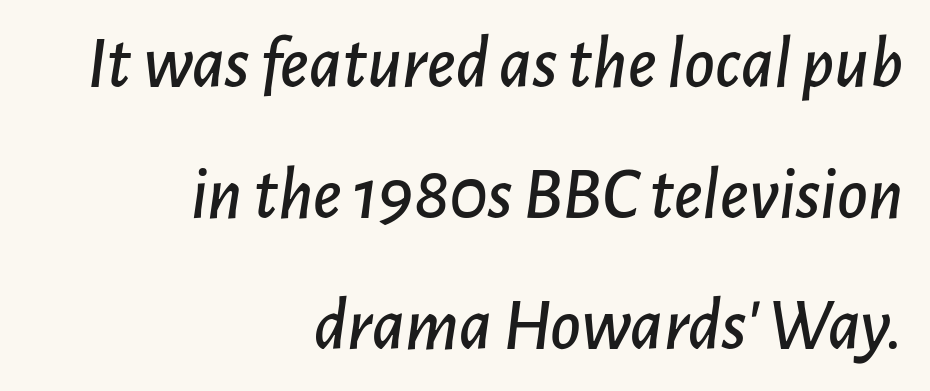
The image shows 74 px text type, italic (leaning right); set right-aligned, line spacing 1.77x, normal letter spacing, not underlined; low stroke contrast and a medium x-height.
